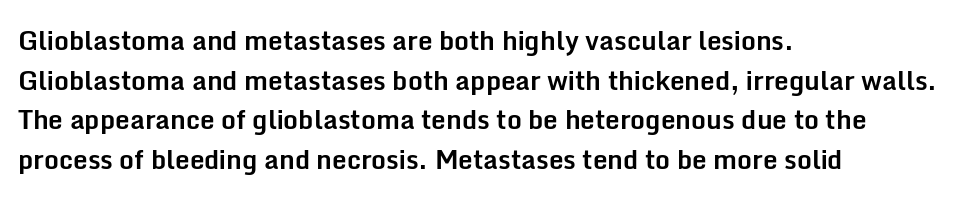
Q: Is the text bold? A: Yes.
Q: Is the text italic (slanted)? A: No, it is upright.
Q: Is the text underlined? A: No.
Q: How is the paragraph aligned? A: Left-aligned.
Q: Is the spacing between letters normal or unusually wide? A: Normal.
Q: Is the spacing between lines tight, normal or loose? A: Normal.
